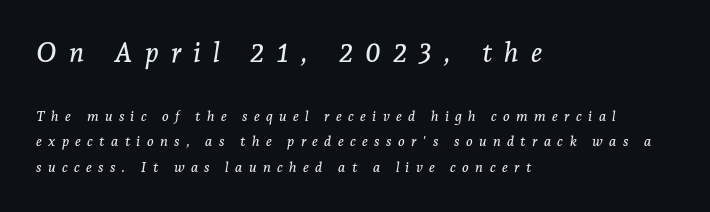
Q: Is the text italic (slanted)? A: Yes, it leans right by about 7 degrees.
Q: Is the text underlined? A: No.
Q: How is the paragraph aligned? A: Left-aligned.
Q: Is the spacing between letters normal or unusually wide? A: Unusually wide.
Q: Which block of text is set in a larger size, the first (top) or the second (bottom)? A: The first (top) one.
